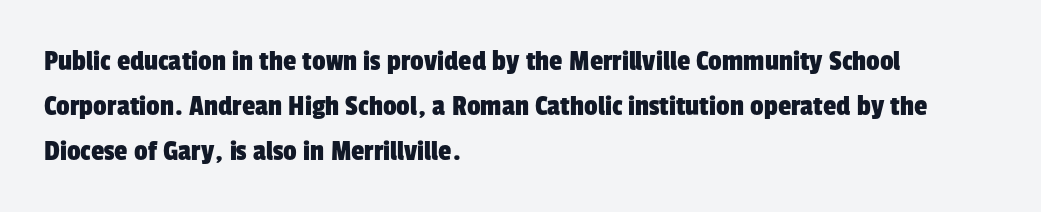
The image shows 30 px condensed sans-serif type; set left-aligned, normal line spacing (1.5x), normal letter spacing, not underlined; low stroke contrast and a medium x-height.
